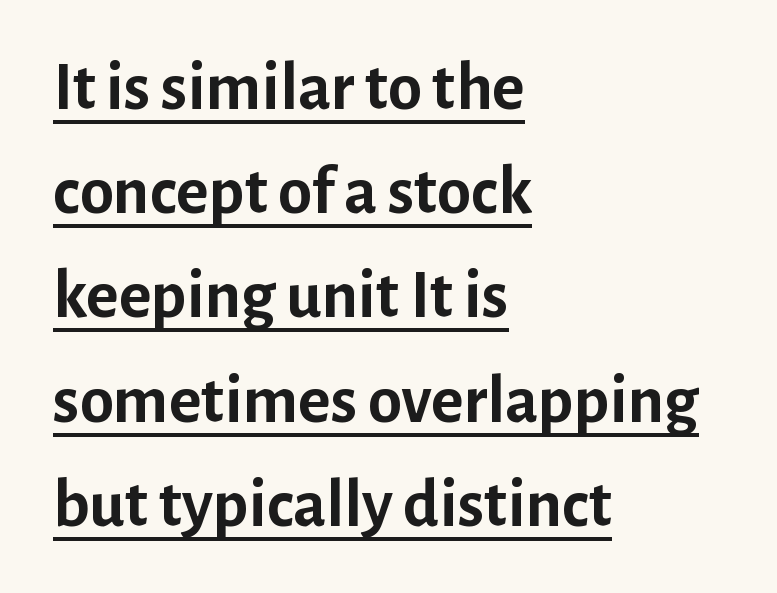
{"serif": "no", "italic": "no", "bold": "yes", "weight": "semibold", "width": "normal", "stroke_contrast": "low", "x_height": "medium", "monospaced": "no", "underline": "yes", "align": "left", "line_spacing": "normal", "line_spacing_ratio": 1.51, "letter_spacing": "normal", "letter_spacing_em": 0.0, "glyph_px": 69}
